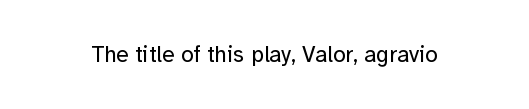
The image shows 23 px text type, upright; set normal letter spacing, not underlined.
